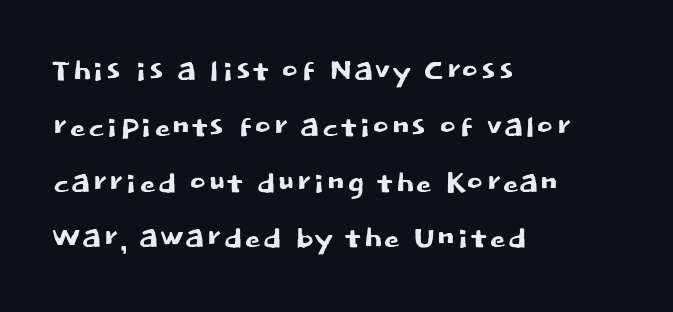
The image shows 41 px sans-serif type, upright; set left-aligned, normal line spacing (1.36x), normal letter spacing, not underlined; low stroke contrast and a large x-height.
